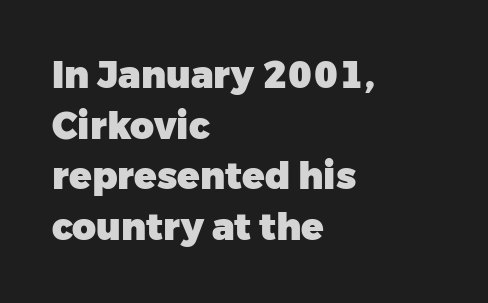
Quick note: interline space is typical. The line texture is even and compact thanks to regular tracking. Notice how the stems are strictly vertical — no italics here. These lines carry a lot of weight — the face is fully bold. Alignment: flush left.
